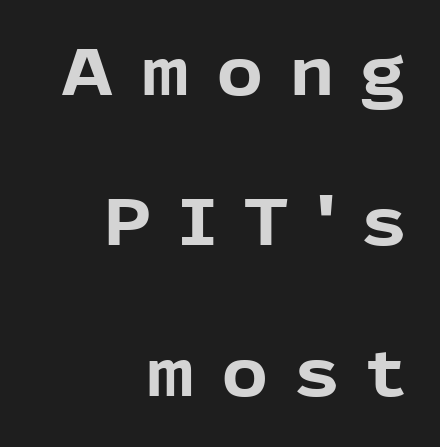
Q: Is the text bold? A: Yes.
Q: Is the text italic (slanted)? A: No, it is upright.
Q: Is the typeface a serif or a sans-serif typeface? A: Sans-serif.
Q: Is the text underlined? A: No.
Q: How is the paragraph aligned? A: Right-aligned.
Q: Is the spacing between letters normal or unusually wide? A: Unusually wide.
Q: Is the spacing between lines tight, normal or loose? A: Loose.
Q: Width (condensed, normal, or wide)? A: Normal.
Q: x-height? A: Medium.
Q: Monospaced? A: No.
